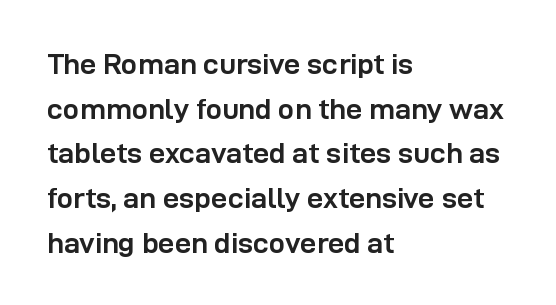
{"serif": "no", "italic": "no", "bold": "yes", "weight": "semibold", "width": "normal", "stroke_contrast": "low", "x_height": "medium", "monospaced": "no", "underline": "no", "align": "left", "line_spacing": "normal", "line_spacing_ratio": 1.54, "letter_spacing": "normal", "letter_spacing_em": 0.0, "glyph_px": 29}
